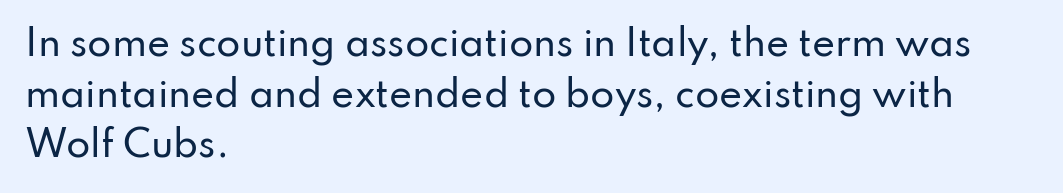
Words appear dense and cohesive because spacing is normal. One glance says typical: line gaps are just what's usual. Is the block centered? No — it sits flush against the left margin. The passage shown is typed in a proportional face where columns would drift. The specimen omits any rule beneath the text block's lines. Does the type have serifs? No, each stem ends abruptly.
